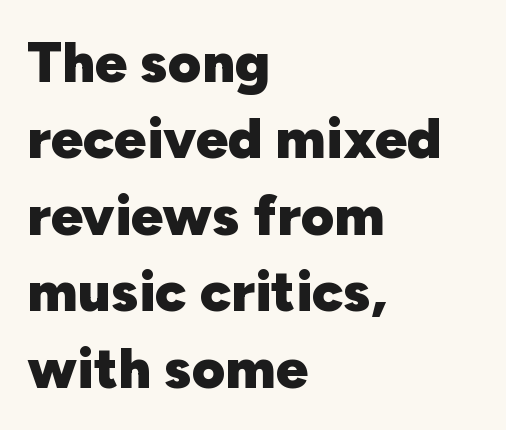
The image shows 57 px heavy sans-serif type, upright; set left-aligned, normal line spacing (1.34x), normal letter spacing, not underlined; low stroke contrast and a medium x-height.
